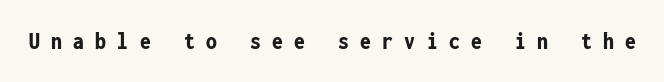
Q: Is the text bold? A: Yes.
Q: Is the text italic (slanted)? A: No, it is upright.
Q: Is the text underlined? A: No.
Q: Is the spacing between letters normal or unusually wide? A: Unusually wide.
